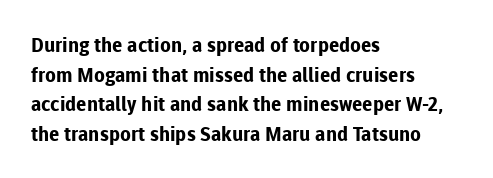
{"italic": "no", "bold": "yes", "underline": "no", "align": "left", "line_spacing": "normal", "line_spacing_ratio": 1.48, "letter_spacing": "normal", "letter_spacing_em": 0.0, "glyph_px": 20}
